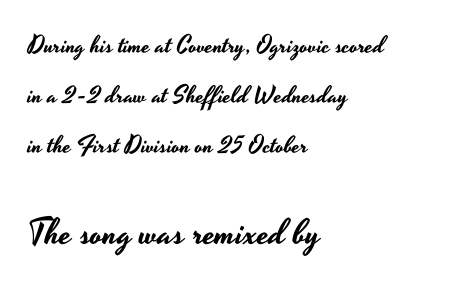
The type is set solid horizontally, with unmodified tracking. Character size in the trailing block exceeds that of the leading block. Each line starts at the same left margin while the right side varies. Check the space under the baseline: it is left empty.
